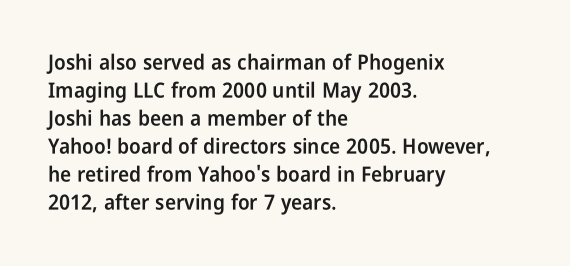
The image shows 21 px text type, upright; set left-aligned, normal line spacing (1.33x), normal letter spacing, not underlined.
